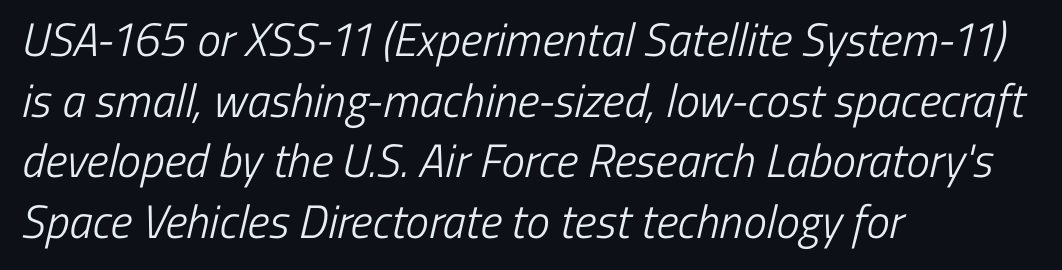
{"serif": "no", "bold": "no", "weight": "light", "width": "condensed", "stroke_contrast": "low", "x_height": "medium", "monospaced": "no", "underline": "no", "align": "left", "line_spacing": "normal", "line_spacing_ratio": 1.29, "letter_spacing": "normal", "letter_spacing_em": 0.0, "glyph_px": 47}
